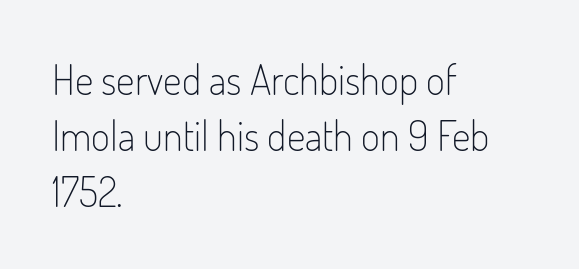
{"serif": "no", "italic": "no", "bold": "no", "weight": "light", "width": "condensed", "stroke_contrast": "low", "x_height": "small", "monospaced": "no", "underline": "no", "align": "left", "line_spacing": "normal", "line_spacing_ratio": 1.36, "letter_spacing": "normal", "letter_spacing_em": 0.0, "glyph_px": 41}
